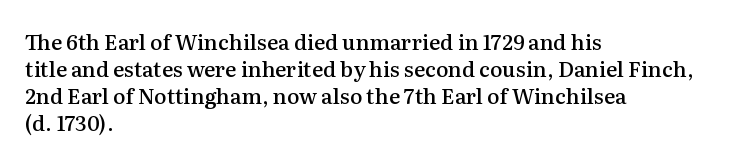
Q: Is the text bold? A: Semi-bold.
Q: Is the text italic (slanted)? A: No, it is upright.
Q: Is the text underlined? A: No.
Q: How is the paragraph aligned? A: Left-aligned.
Q: Is the spacing between letters normal or unusually wide? A: Normal.
Q: Is the spacing between lines tight, normal or loose? A: Normal.
